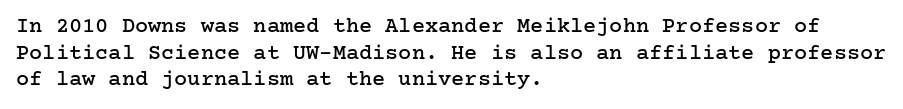
The image shows 22 px text type, upright; set left-aligned, line spacing 1.21x, normal letter spacing, not underlined.
